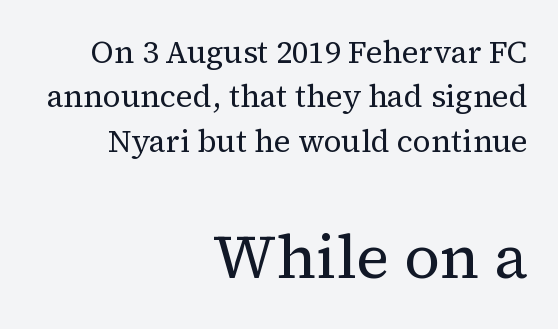
Character widths vary here, with narrow letters taking less room than wide ones. Italic: no, the glyphs are upright roman. These lines sit exactly where default settings would place them. The ragged edge is on the left, which tells us the setting is flush right. The face used here is seriffed, in the tradition of book romans.
